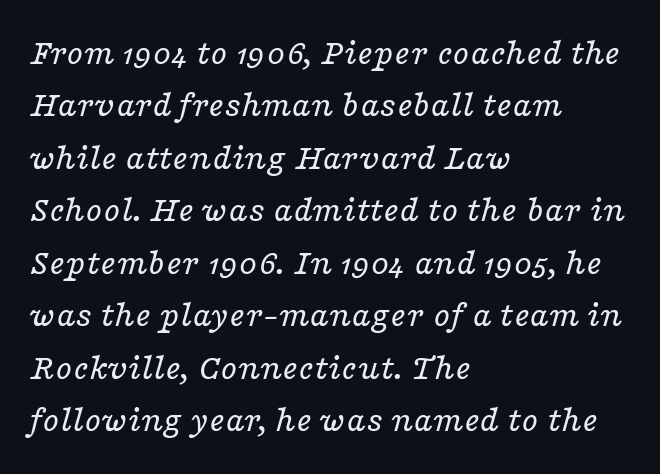
The letters advance in unequal steps, a hallmark of proportional type. A clean baseline with only descenders dipping below it. This block has exactly the height ordinary leading produces. Here the glyphs are tracked normally, forming tight word shapes. These lines were composed using italics.
